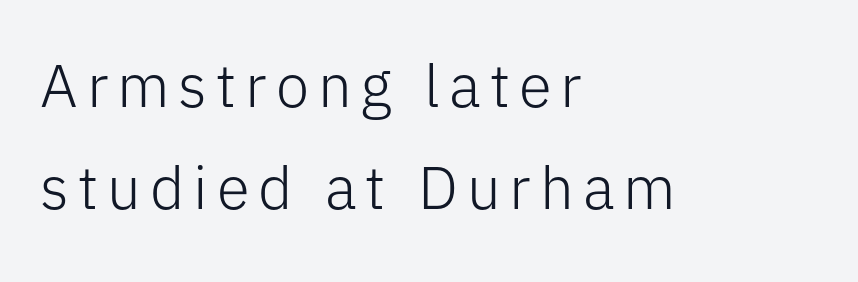
{"serif": "no", "italic": "no", "bold": "no", "weight": "light", "width": "normal", "stroke_contrast": "low", "x_height": "medium", "monospaced": "no", "underline": "no", "align": "left", "line_spacing": "normal", "line_spacing_ratio": 1.7, "glyph_px": 60}
